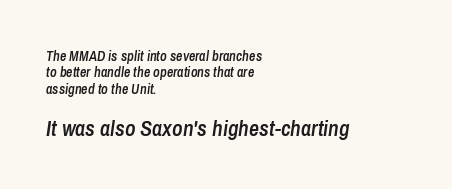
The image shows 22 px text type, italic (leaning right); set left-aligned, line spacing 1.17x, normal letter spacing, not underlined; the second (bottom) block is 1.57x larger.
